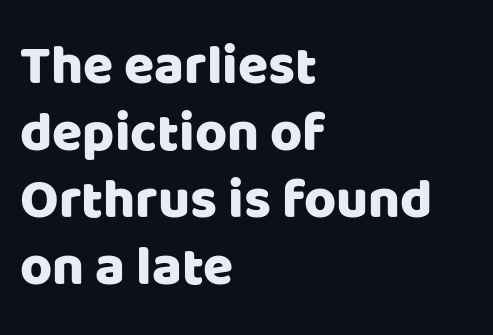
{"serif": "no", "italic": "no", "width": "normal", "stroke_contrast": "low", "x_height": "large", "monospaced": "no", "underline": "no", "align": "left", "line_spacing_ratio": 1.22, "letter_spacing": "normal", "letter_spacing_em": 0.0, "glyph_px": 55}
